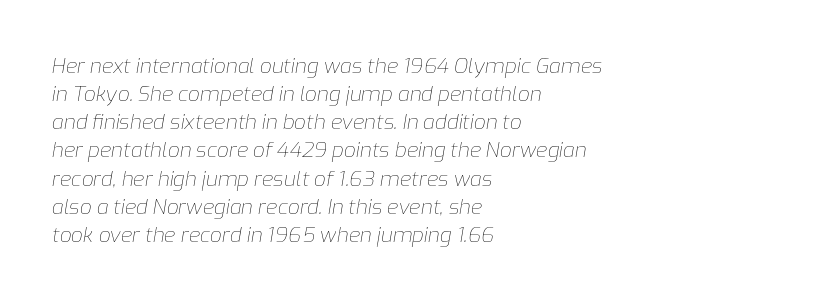
Q: Is the text bold? A: No.
Q: Is the text italic (slanted)? A: Yes, it leans right by about 9 degrees.
Q: Is the text underlined? A: No.
Q: How is the paragraph aligned? A: Left-aligned.
Q: Is the spacing between letters normal or unusually wide? A: Normal.
Q: Is the spacing between lines tight, normal or loose? A: Normal.
